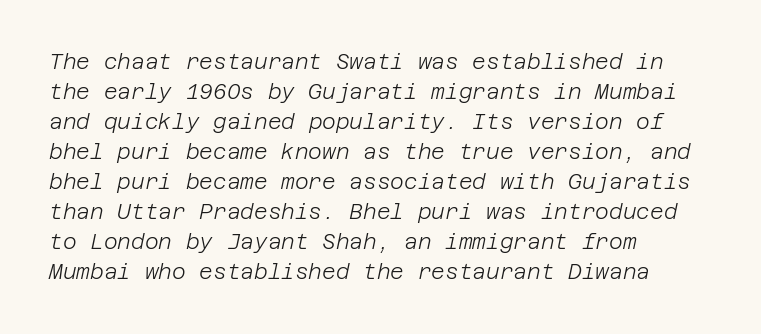
{"italic": "yes", "lean": "right", "slant_degrees": 12, "bold": "no", "underline": "no", "align": "left", "line_spacing": "normal", "line_spacing_ratio": 1.43, "letter_spacing": "normal", "letter_spacing_em": 0.0, "glyph_px": 21}
